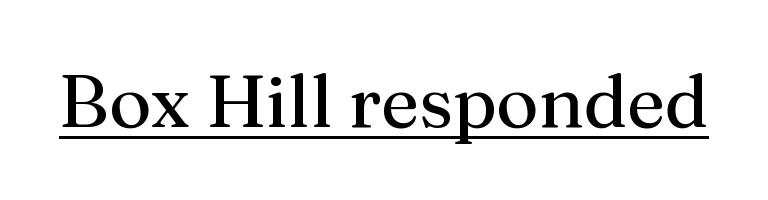
{"serif": "yes", "italic": "no", "bold": "no", "weight": "regular", "width": "normal", "stroke_contrast": "medium", "x_height": "medium", "monospaced": "no", "underline": "yes", "letter_spacing": "normal", "letter_spacing_em": 0.0, "glyph_px": 74}
